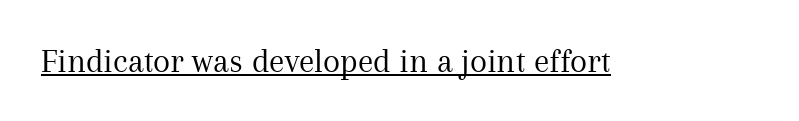
{"serif": "yes", "italic": "no", "bold": "no", "weight": "regular", "width": "normal", "stroke_contrast": "medium", "x_height": "medium", "monospaced": "no", "underline": "yes", "letter_spacing": "normal", "letter_spacing_em": 0.0, "glyph_px": 35}
